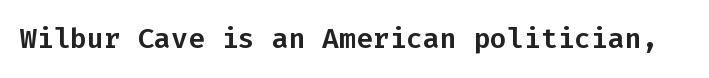
The type family on display is of the sans-serif kind. Compared with typical body copy, the letter spacing here is the same. Each letter, wide or thin by design, is forced into the same width here. Notice how the stems are strictly vertical — no italics here. The gap between lines stays unmarked.
